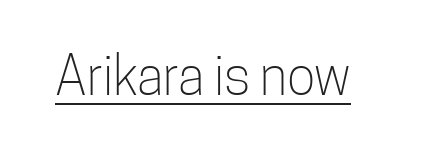
{"serif": "no", "italic": "no", "bold": "no", "weight": "light", "width": "condensed", "stroke_contrast": "low", "x_height": "medium", "monospaced": "no", "underline": "yes", "letter_spacing": "normal", "letter_spacing_em": 0.0, "glyph_px": 53}
